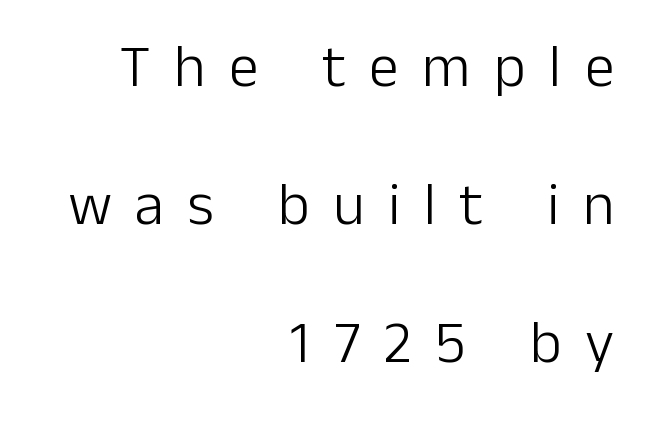
Q: Is the text bold? A: No.
Q: Is the text italic (slanted)? A: No, it is upright.
Q: Is the typeface a serif or a sans-serif typeface? A: Sans-serif.
Q: Is the text underlined? A: No.
Q: How is the paragraph aligned? A: Right-aligned.
Q: Is the spacing between letters normal or unusually wide? A: Unusually wide.
Q: Is the spacing between lines tight, normal or loose? A: Loose.
Q: Width (condensed, normal, or wide)? A: Normal.
Q: Stroke contrast? A: Low.
Q: x-height? A: Medium.
Q: Monospaced? A: No.
